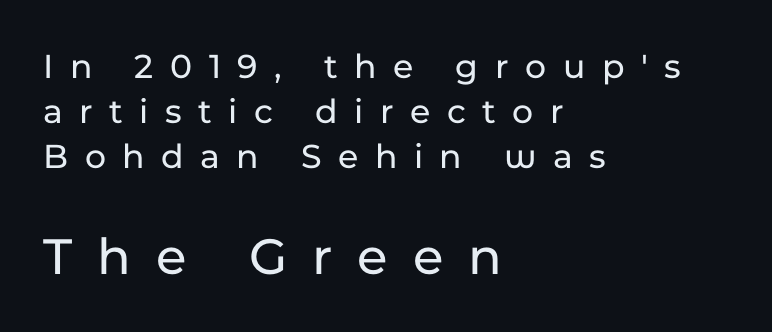
The image shows 54 px sans-serif type, upright; set left-aligned, normal line spacing (1.25x), unusually wide letter spacing (+0.46 em), not underlined; the second (bottom) block is 1.5x larger; low stroke contrast and a medium x-height.
